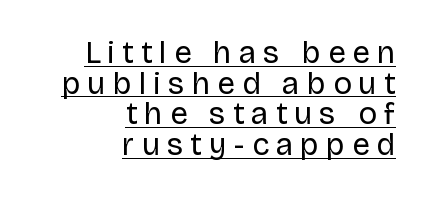
Bold? No — there's no thickening of the strokes. Honestly, the underline is the first thing you notice here. The font's upright variant was chosen for this text. Horizontal alignment here is rightward, an uncommon choice for prose. The letters carry no serifs — their stems end cleanly without finishing strokes. Is this a fixed-width face? No — the glyphs have proportional, varying widths.
